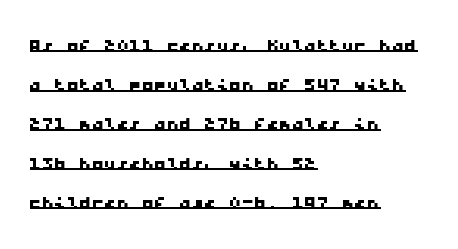
The image shows 25 px text type; set left-aligned, normal line spacing (1.57x), normal letter spacing, underlined.
